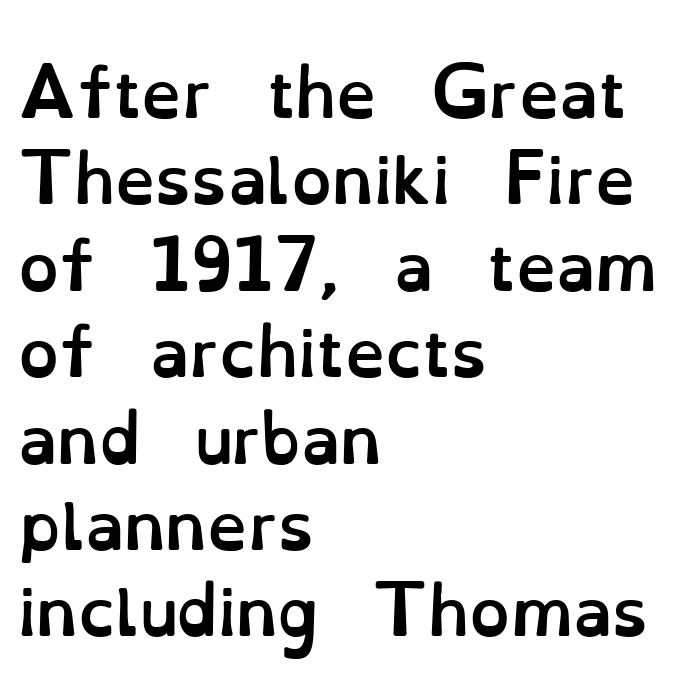
The image shows 64 px semibold type, upright; set left-aligned, normal line spacing (1.35x), normal letter spacing, not underlined; low stroke contrast and a small x-height.
